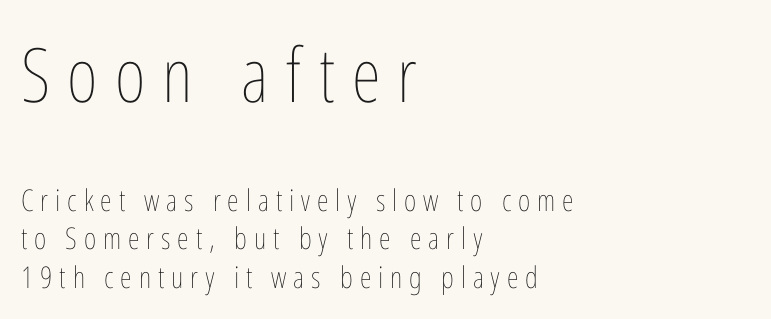
{"italic": "no", "bold": "no", "weight": "thin", "width": "condensed", "stroke_contrast": "low", "x_height": "medium", "monospaced": "no", "underline": "no", "align": "left", "line_spacing": "normal", "line_spacing_ratio": 1.29, "letter_spacing": "wide", "letter_spacing_em": 0.23, "larger_block": "first", "size_ratio": 2.5, "glyph_px": 75}
